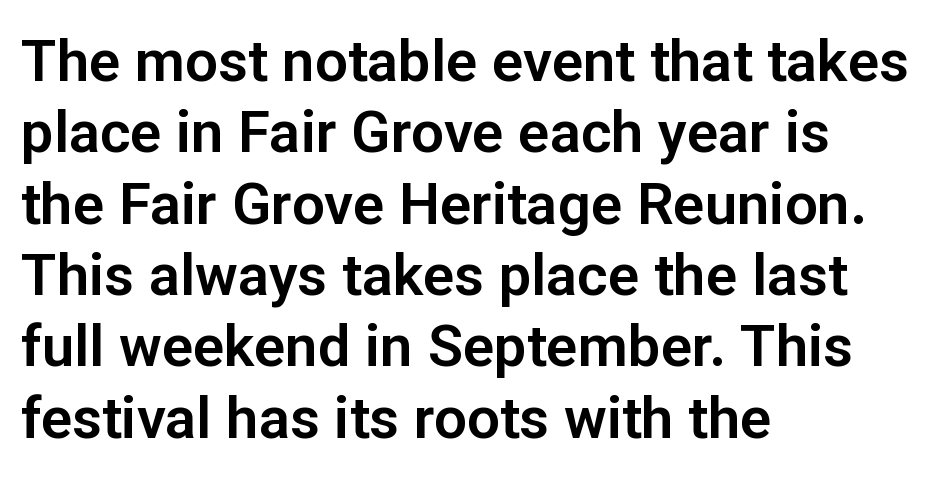
The image shows 58 px sans-serif type, upright; set left-aligned, line spacing 1.23x, normal letter spacing, not underlined; low stroke contrast and a medium x-height.
